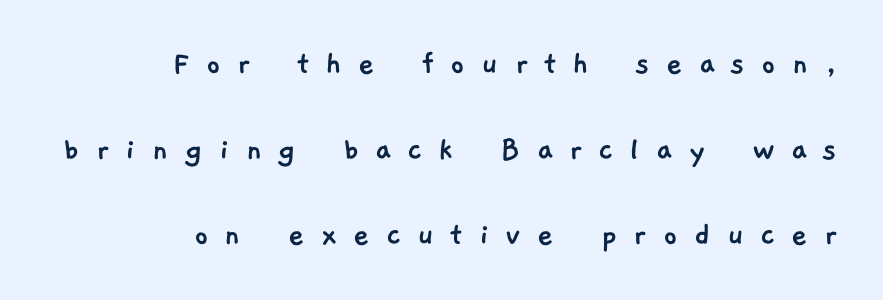
Between one letter and the next there's a generous, obvious gap. The type family on display is of the sans-serif kind. Underline: absent. The paragraph has a hard right edge and a soft left edge. Here the designer chose a conventional face with non-uniform glyph widths.
